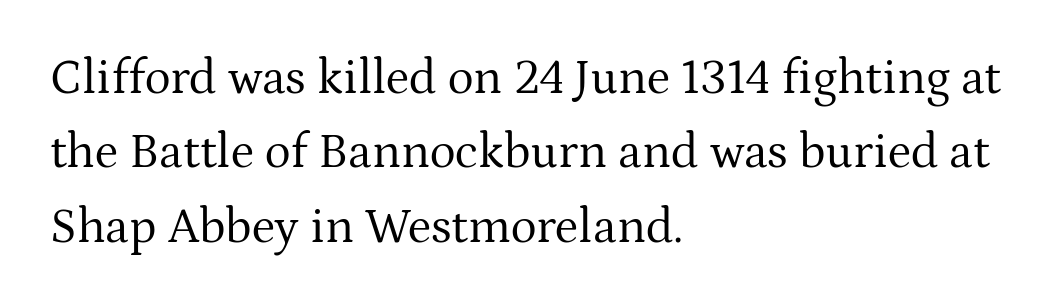
The image shows 49 px regular-weight serif type, upright; set left-aligned, normal line spacing (1.52x), normal letter spacing, not underlined; medium stroke contrast and a medium x-height.
